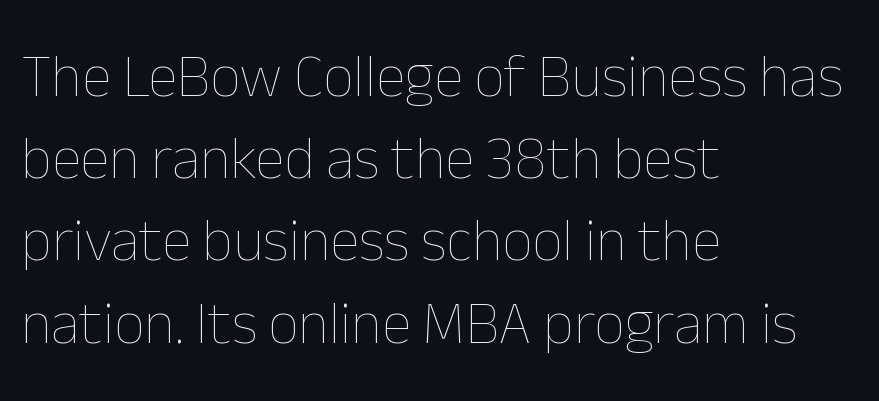
The lines sit at an ordinary, default distance from one another. Leftover space on each line is placed entirely after the last word. Letters rest on an invisible, unmarked baseline. This is not heavy type; no bold has been used. Look at the tracking — it's just the regular setting, nothing added. When letters stand straight like this, we call the style roman or upright.
